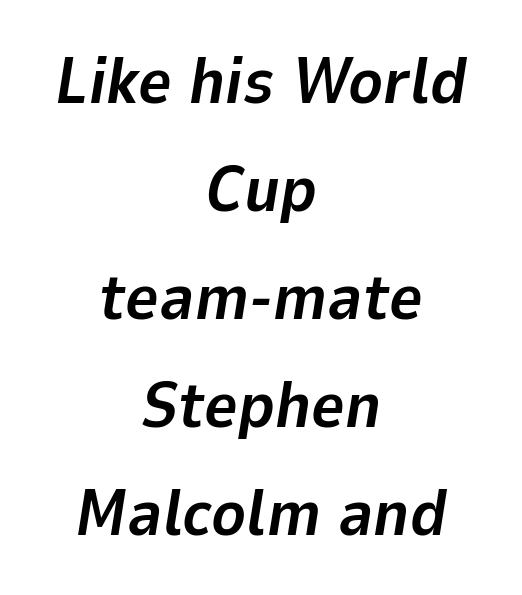
Default kerning and tracking; the words read as compact shapes. Compared with a flush-left layout, this one balances lines on the center instead. Heavy, bold letterforms. The whole block is typeset with a tilt.
